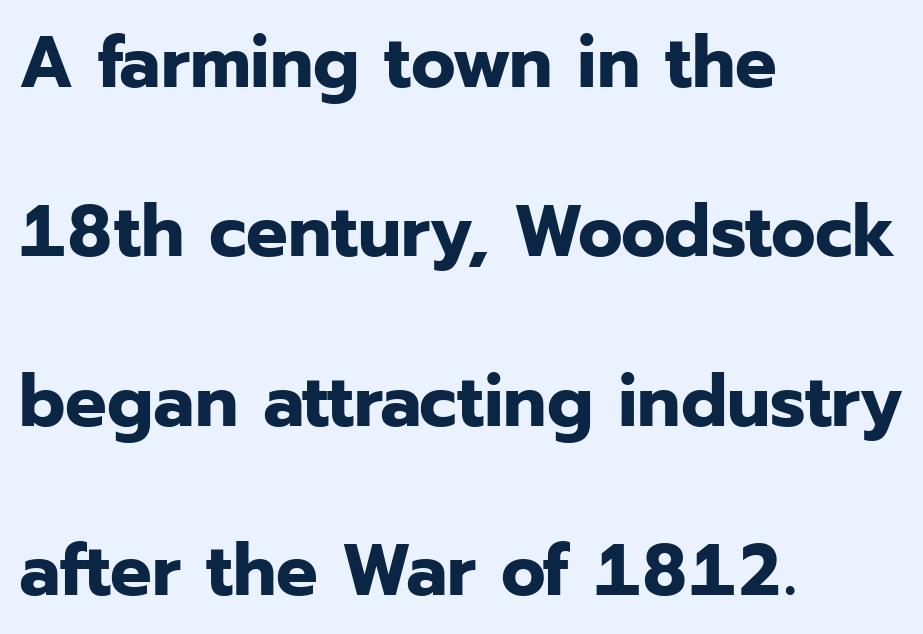
Q: Is the text bold? A: Yes.
Q: Is the text italic (slanted)? A: No, it is upright.
Q: Is the typeface a serif or a sans-serif typeface? A: Sans-serif.
Q: Is the text underlined? A: No.
Q: How is the paragraph aligned? A: Left-aligned.
Q: Is the spacing between letters normal or unusually wide? A: Normal.
Q: Is the spacing between lines tight, normal or loose? A: Loose.
Q: Width (condensed, normal, or wide)? A: Normal.
Q: Stroke contrast? A: Low.
Q: x-height? A: Medium.
Q: Monospaced? A: No.
